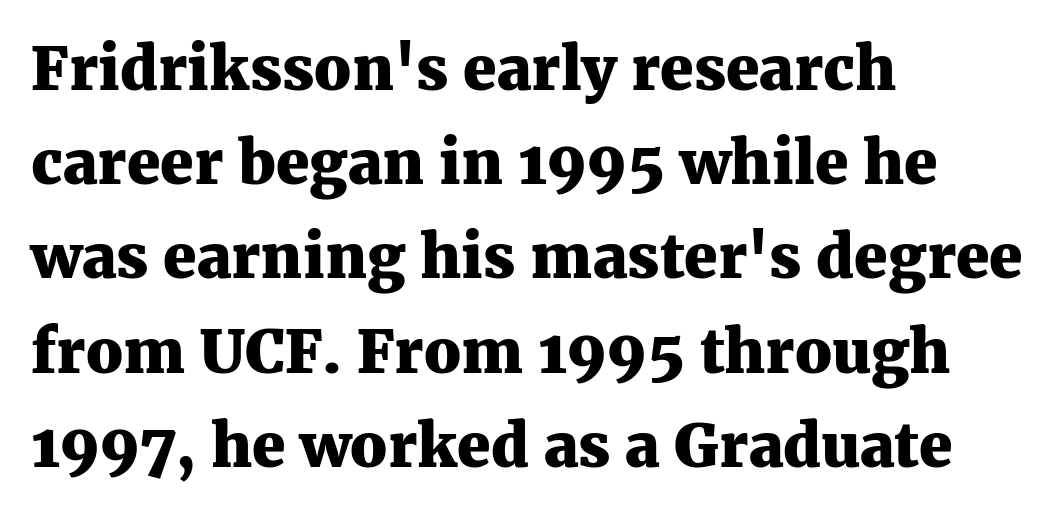
{"serif": "yes", "italic": "no", "bold": "yes", "weight": "heavy", "width": "normal", "stroke_contrast": "medium", "x_height": "medium", "monospaced": "no", "underline": "no", "align": "left", "line_spacing": "normal", "line_spacing_ratio": 1.57, "letter_spacing": "normal", "letter_spacing_em": 0.0, "glyph_px": 60}
